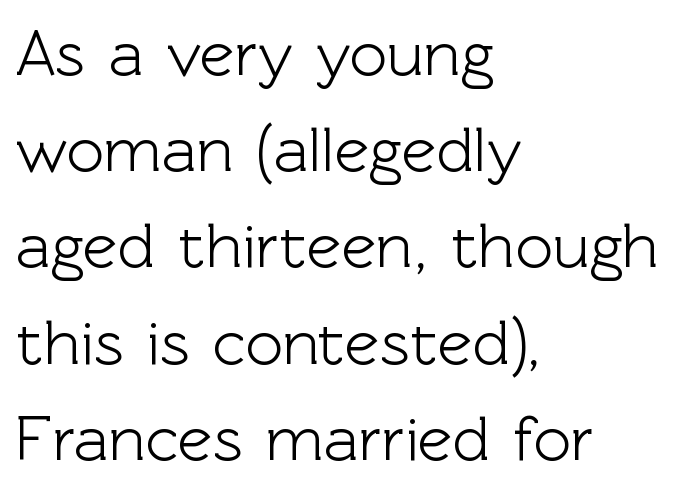
Lines of text with bare space underneath. The face used here is rendered with its standard letterfit. Normally led — the rows are evenly, conventionally spaced. The letters advance in unequal steps, a hallmark of proportional type. Every row of glyphs begins at an identical x-position on the left.
